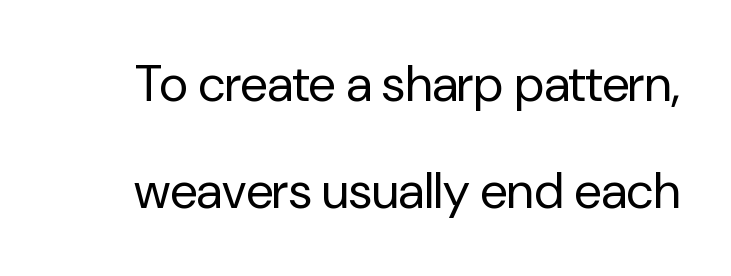
Weight: in the light-to-regular range. No extra tracking has been applied to these lines. The passage shown is not underscored anywhere. Varying glyph widths throughout — classic text-font behaviour. The letters stand straight up with perfectly vertical stems. The vertical gap from one line to the next is large.
